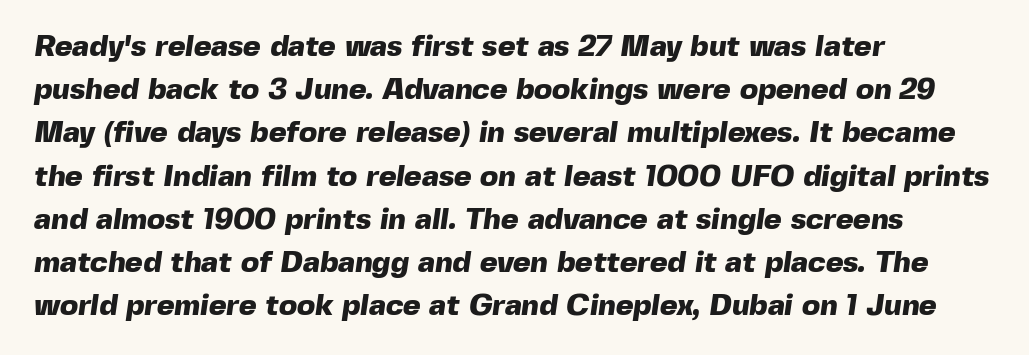
{"serif": "no", "bold": "yes", "weight": "heavy", "width": "normal", "x_height": "medium", "monospaced": "no", "underline": "no", "align": "left", "line_spacing": "normal", "line_spacing_ratio": 1.44, "letter_spacing": "normal", "letter_spacing_em": 0.0, "glyph_px": 30}
